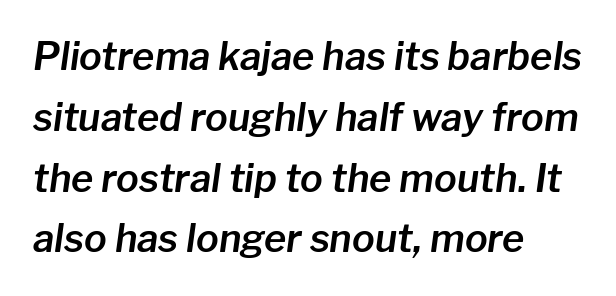
There is no visible air inserted between adjacent glyphs. Characters are canted at an angle relative to the baseline's perpendicular. The glyphs are unaccompanied by any horizontal stroke below them. These lines are rendered in a variable-pitch font.
